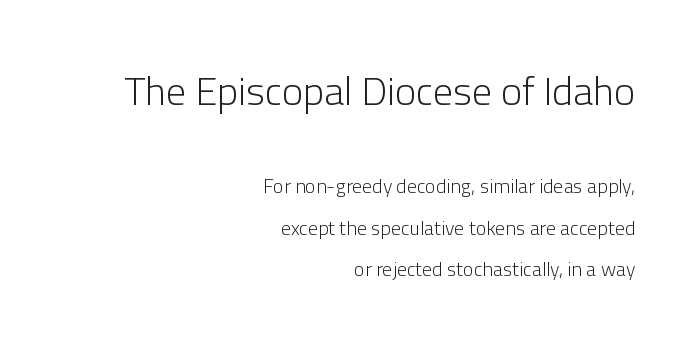
The letters advance in unequal steps, a hallmark of proportional type. Underlining? Definitely not there. To sum up the face: it is a sans, with no serifs. Nothing unusual about the tracking: characters are spaced as the font intends. In terms of posture, this sample is upright. The lines are quadded right.
